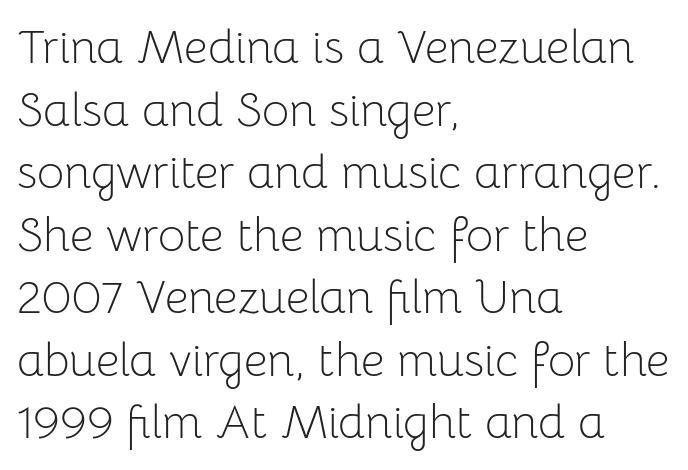
Q: Is the text bold? A: No.
Q: Is the text italic (slanted)? A: No, it is upright.
Q: Is the typeface a serif or a sans-serif typeface? A: Sans-serif.
Q: Is the text underlined? A: No.
Q: How is the paragraph aligned? A: Left-aligned.
Q: Is the spacing between letters normal or unusually wide? A: Normal.
Q: Is the spacing between lines tight, normal or loose? A: Normal.
Q: Width (condensed, normal, or wide)? A: Normal.
Q: Stroke contrast? A: Low.
Q: x-height? A: Medium.
Q: Monospaced? A: No.
